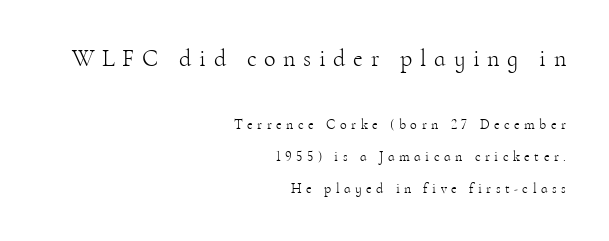
The font sits on the lighter half of the weight spectrum, regular included. Size contrast runs from large at the top to small at the bottom. Successive baselines arrive slowly, with a big drop between each. Each word looks stretched out because of the extra space between its letters. Anything drawn beneath the words? Only blank space. A student would call this right alignment; a typographer would say flush right, rag left.
